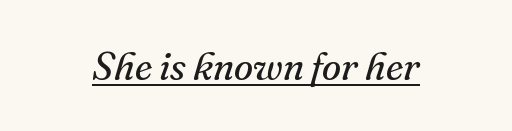
Characters follow at the spacing the type designer built in. The rendering uses natural spacing where letterforms have individual widths. These lines were composed using italics. The passage shown is not bold in any degree.
